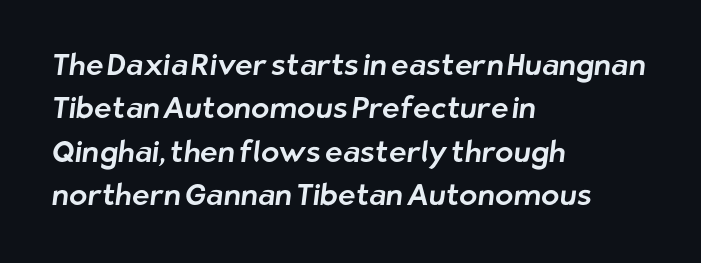
A typesetter would label this face a sans. Just letters on the line, the space beneath them empty. Do the characters align in a grid? No, the font is proportional. Default kerning and tracking; the words read as compact shapes. The designer left line spacing at the default.
